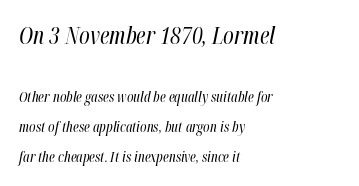
The passage shown leans; its letterforms are oblique. The face used here is rendered with its standard letterfit. Leading is clearly above the norm, producing a sparse column. Caption: multi-line text, flush left, ragged right. Two sizes are in play, and the larger belongs to the first block. No chunkiness to these letters — they're not bold.
